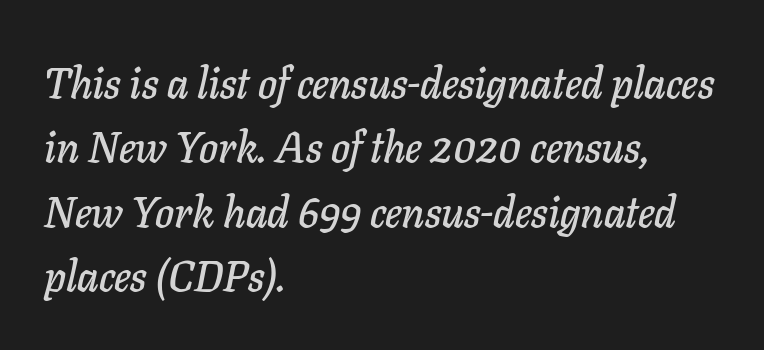
{"italic": "yes", "lean": "right", "slant_degrees": 11, "width": "normal", "stroke_contrast": "low", "x_height": "medium", "monospaced": "no", "underline": "no", "align": "left", "line_spacing": "normal", "line_spacing_ratio": 1.5, "letter_spacing": "normal", "letter_spacing_em": 0.0, "glyph_px": 43}
